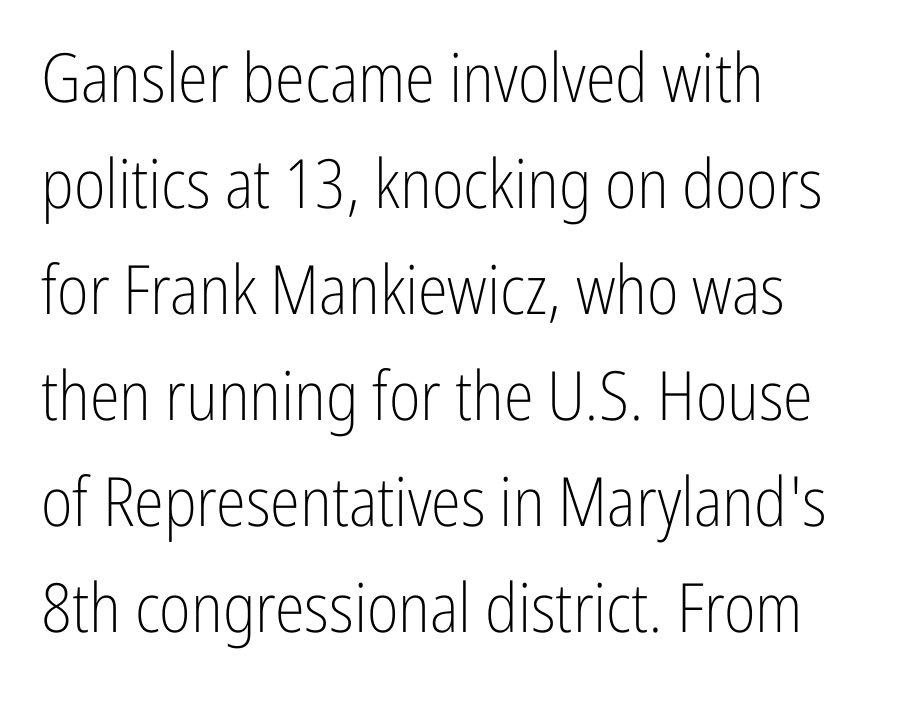
The image shows 68 px light, condensed sans-serif type, upright; set left-aligned, normal line spacing (1.56x), normal letter spacing, not underlined; low stroke contrast and a medium x-height.
